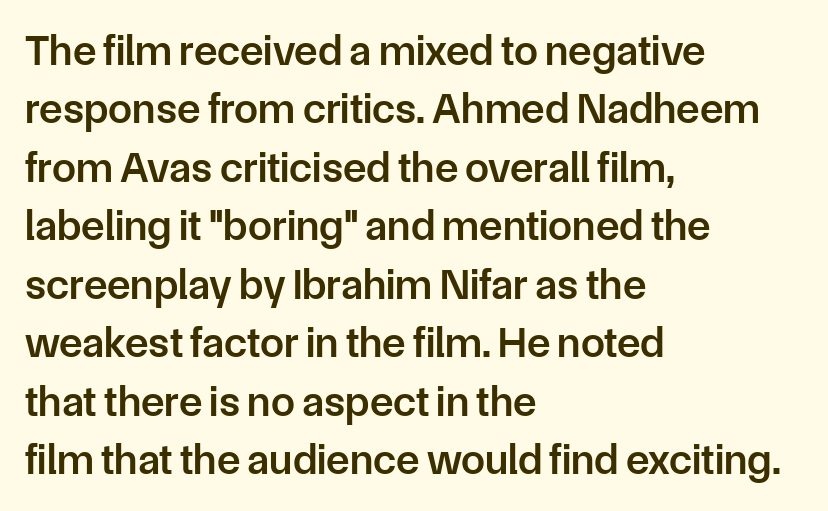
The image shows 43 px semibold sans-serif type, upright; set left-aligned, normal line spacing (1.36x), normal letter spacing, not underlined; low stroke contrast and a medium x-height.
